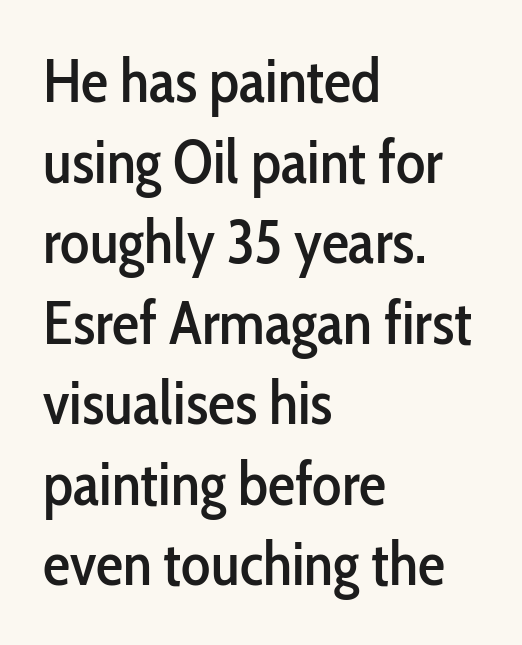
Q: Is the text italic (slanted)? A: No, it is upright.
Q: Is the typeface a serif or a sans-serif typeface? A: Sans-serif.
Q: Is the text underlined? A: No.
Q: How is the paragraph aligned? A: Left-aligned.
Q: Is the spacing between letters normal or unusually wide? A: Normal.
Q: Is the spacing between lines tight, normal or loose? A: Normal.
Q: Width (condensed, normal, or wide)? A: Condensed.
Q: Stroke contrast? A: Low.
Q: x-height? A: Medium.
Q: Monospaced? A: No.
